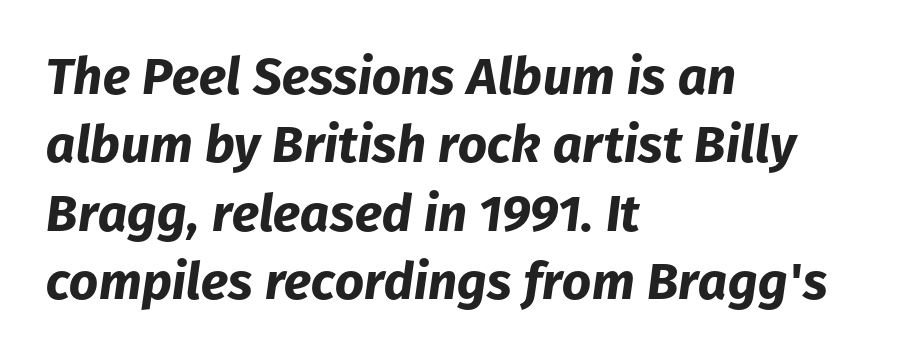
The image shows 51 px bold type, italic (leaning right); set left-aligned, normal line spacing (1.34x), normal letter spacing, not underlined; low stroke contrast and a medium x-height.
